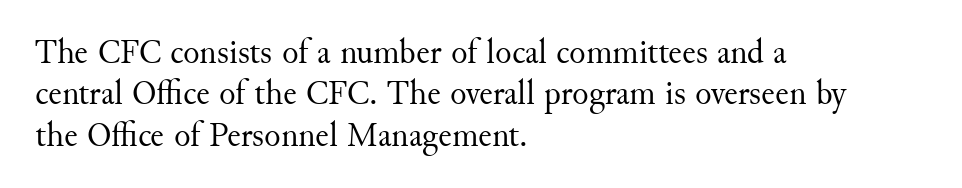
{"serif": "yes", "italic": "no", "bold": "no", "weight": "regular", "width": "normal", "stroke_contrast": "medium", "x_height": "small", "monospaced": "no", "underline": "no", "align": "left", "line_spacing_ratio": 1.22, "letter_spacing": "normal", "letter_spacing_em": 0.0, "glyph_px": 34}
